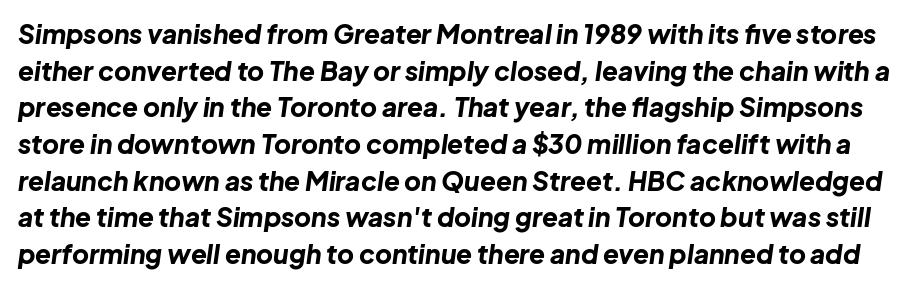
The type is set solid horizontally, with unmodified tracking. The lettering tilts uniformly, giving the passage an italic look. Students, this is bold: see how much ink each stroke carries. Regular leading. Check the space under the baseline: it is left empty.
